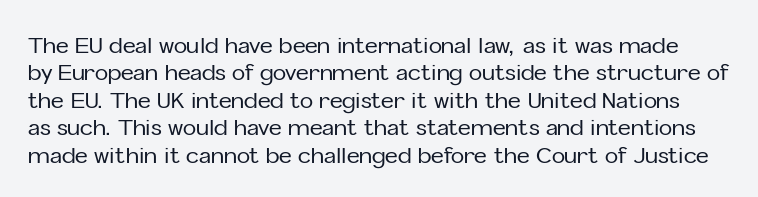
The line texture is even and compact thanks to regular tracking. This block has exactly the height ordinary leading produces. Italic? Not at all — the glyphs are vertical. Underlining? Definitely not there.
